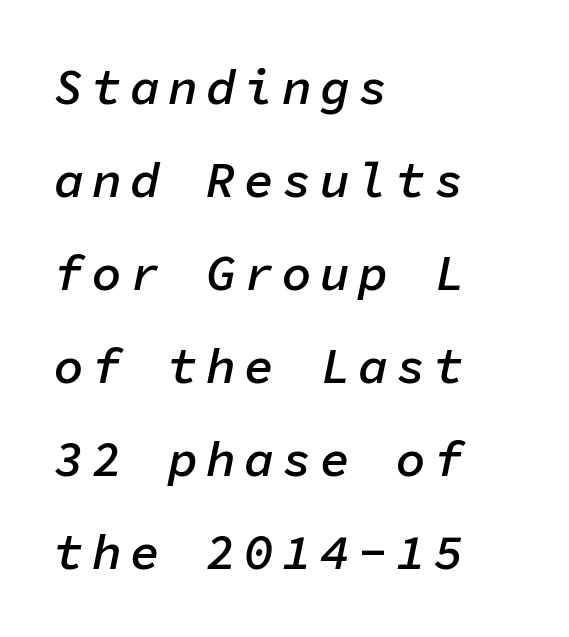
Does the copy run flush right? No — it runs flush left. Students, this is semibold: more ink than regular, less than bold. Italic? Definitely — the glyphs are oblique. The glyphs are unaccompanied by any horizontal stroke below them. Looks like terminal output: every glyph gets an equal slot.
